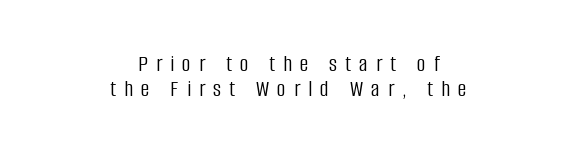
Q: Is the text bold? A: No.
Q: Is the text italic (slanted)? A: No, it is upright.
Q: Is the text underlined? A: No.
Q: How is the paragraph aligned? A: Centered.
Q: Is the spacing between letters normal or unusually wide? A: Unusually wide.
Q: Is the spacing between lines tight, normal or loose? A: Tight.
